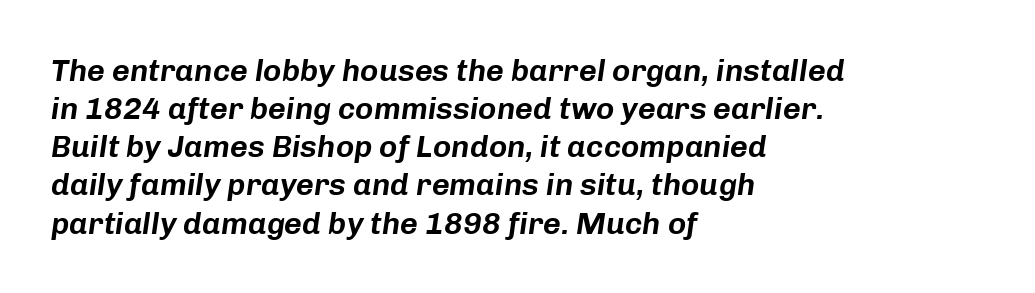
{"italic": "yes", "lean": "right", "slant_degrees": 8, "width": "normal", "stroke_contrast": "low", "x_height": "medium", "monospaced": "no", "underline": "no", "align": "left", "line_spacing_ratio": 1.23, "letter_spacing": "normal", "letter_spacing_em": 0.0, "glyph_px": 31}
